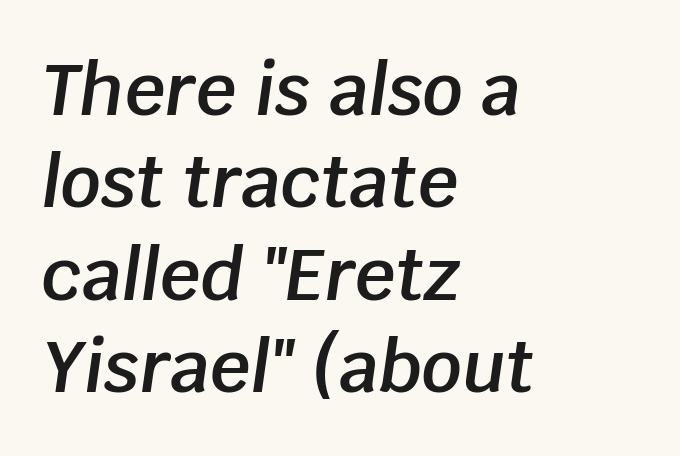
The image shows 71 px semibold type, italic (leaning right); set left-aligned, normal line spacing (1.3x), normal letter spacing, not underlined; low stroke contrast and a large x-height.
